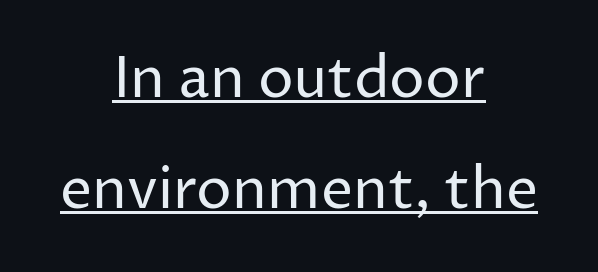
The image shows 57 px regular-weight sans-serif type, upright; set centered, loose line spacing (1.94x), normal letter spacing, underlined; low stroke contrast and a medium x-height.
